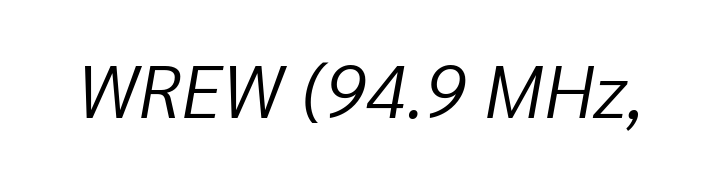
{"italic": "yes", "lean": "right", "slant_degrees": 10, "bold": "no", "weight": "light", "width": "normal", "stroke_contrast": "low", "x_height": "medium", "monospaced": "no", "underline": "no", "letter_spacing": "normal", "letter_spacing_em": 0.0, "glyph_px": 75}
